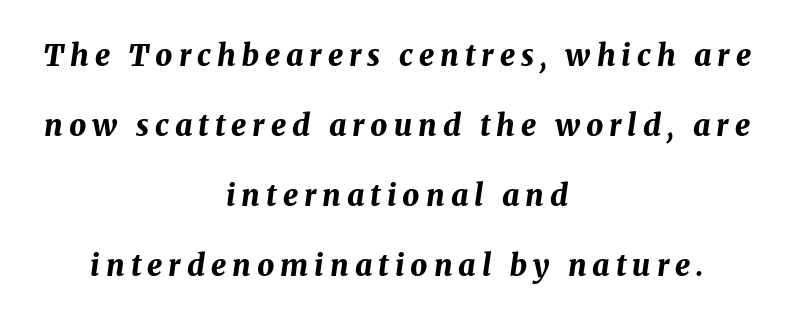
The image shows 30 px bold type, italic (leaning right); set centered, loose line spacing (2.33x), unusually wide letter spacing (+0.2 em), not underlined; medium stroke contrast and a medium x-height.
